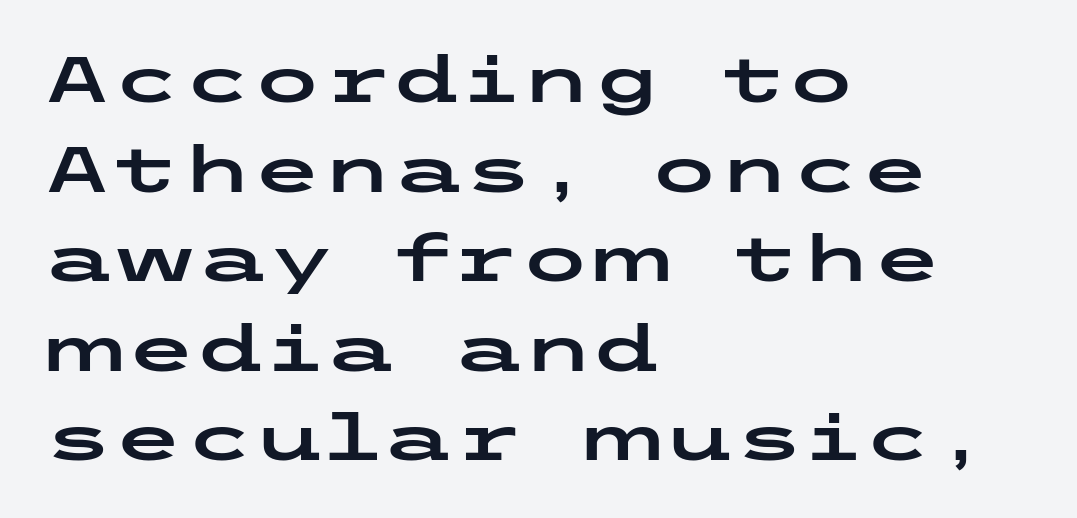
All the whitespace from short lines collects on the right. The specimen omits any rule beneath the text block's lines. The lettering stays uniformly vertical, giving the passage a roman look. Regarding serifs, this sample does without them. Honestly, the letter spacing is just normal — you wouldn't notice it. This sample keeps an unexceptional amount of space between lines.
